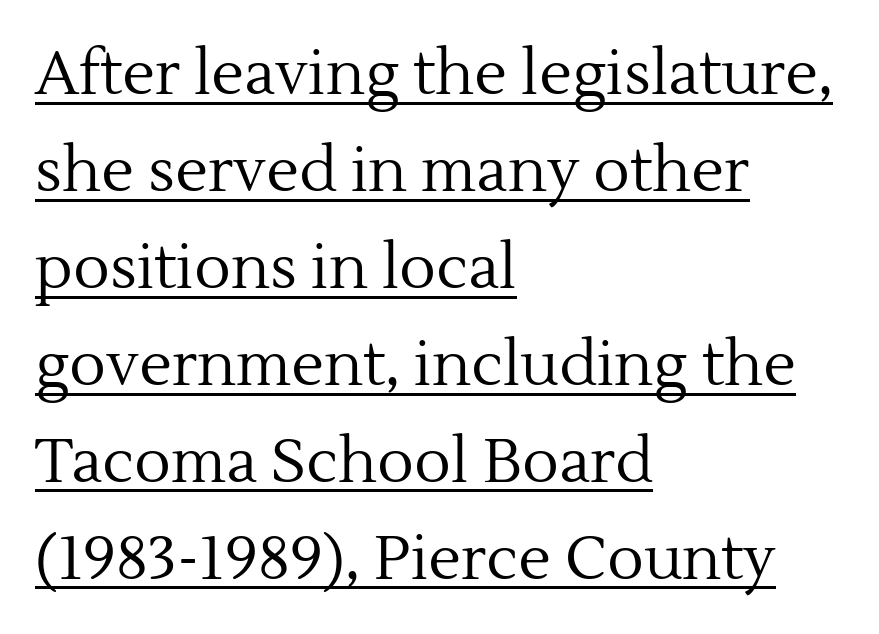
The image shows 61 px regular-weight serif type, upright; set left-aligned, normal line spacing (1.59x), normal letter spacing, underlined; a medium x-height.
